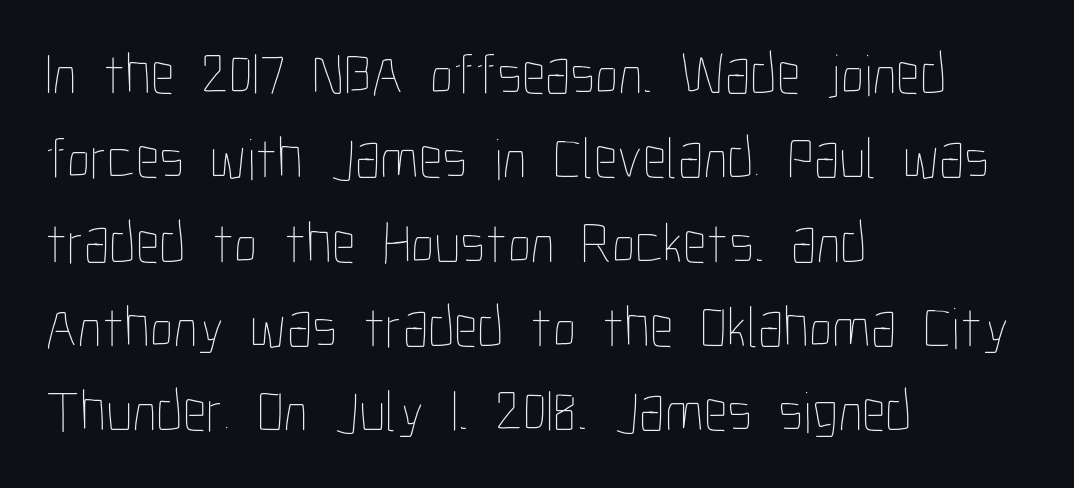
The image shows 59 px thin, condensed type, upright; set left-aligned, normal line spacing (1.43x), normal letter spacing, not underlined; low stroke contrast and a medium x-height.
